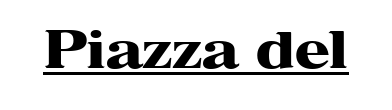
The image shows 51 px heavy, wide serif type, upright; set normal letter spacing, underlined; high stroke contrast and a medium x-height.
